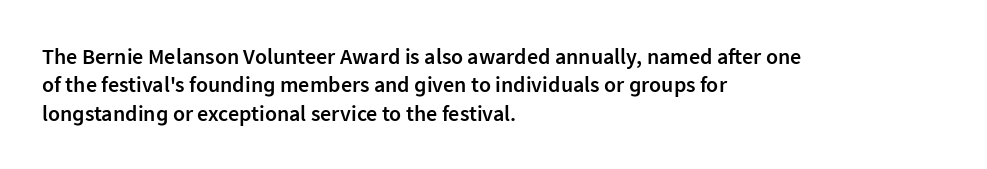
Tall strokes in this sample are plumb rather than angled. Caption: multi-line text, flush left, ragged right. Underline: absent. No extra tracking has been applied to these lines. The passage shown stacks its lines at a standard gap.
